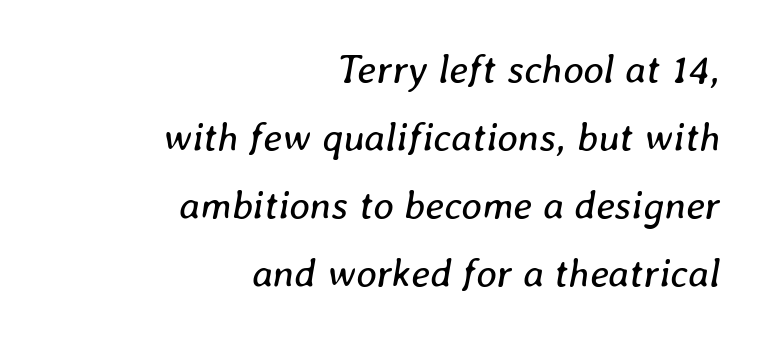
Is this a fixed-width face? No — the glyphs have proportional, varying widths. You could call the tracking neutral — neither tight nor loose. Rendered with sloped, italic letterforms. Leading: standard. The letters look calm and open, with moderate or lighter stems. The compositor pushed each line to the right boundary.
